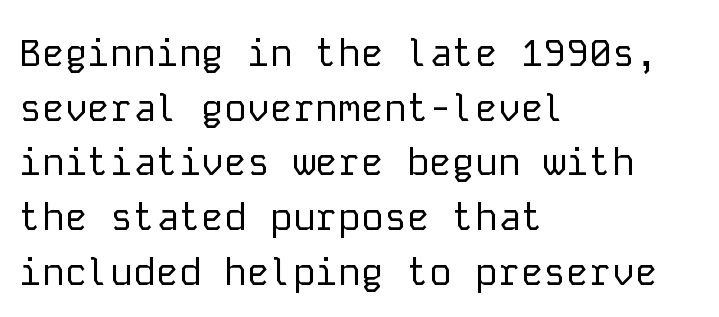
The image shows 38 px regular-weight sans-serif type, upright, monospaced; set left-aligned, normal line spacing (1.44x), normal letter spacing, not underlined; low stroke contrast and a medium x-height.
